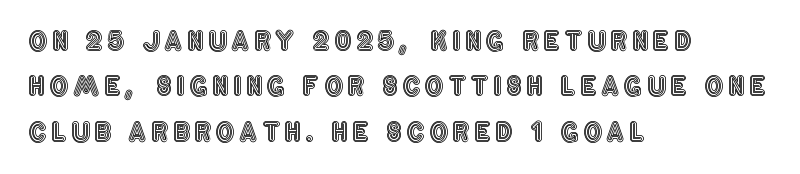
Reading down the block, your eye returns to a fixed left position each line. Descender tails drop into unmarked territory. The letters stand upright; this is a roman face.
